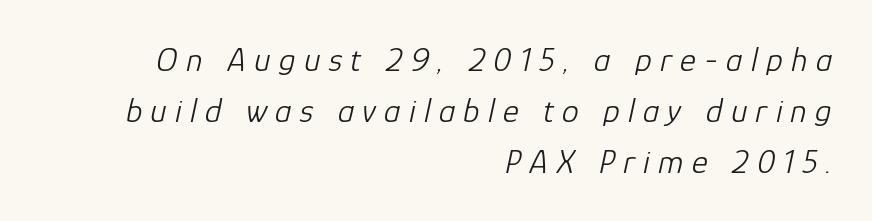
A typesetter would call this heavily tracked-out type. Italic: yes, the glyphs are oblique. Leading: standard. Line ends are locked; line starts wander. The space directly below the letters is spotless. Is this a fixed-width face? No — the glyphs have proportional, varying widths.
